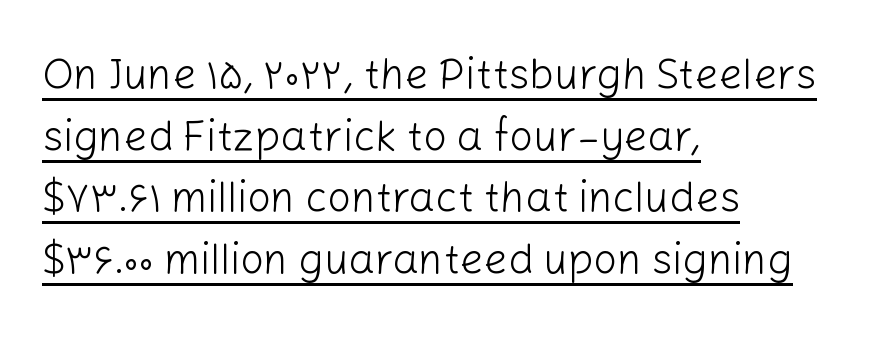
{"serif": "no", "italic": "no", "bold": "no", "weight": "light", "width": "normal", "stroke_contrast": "low", "x_height": "medium", "monospaced": "no", "underline": "yes", "align": "left", "line_spacing": "normal", "line_spacing_ratio": 1.47, "letter_spacing": "normal", "letter_spacing_em": 0.0, "glyph_px": 42}
